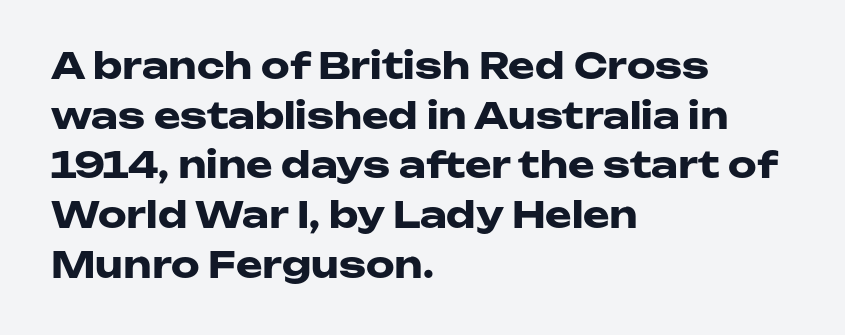
The image shows 36 px heavy, wide sans-serif type, upright; set left-aligned, normal line spacing (1.38x), normal letter spacing, not underlined; low stroke contrast and a medium x-height.
